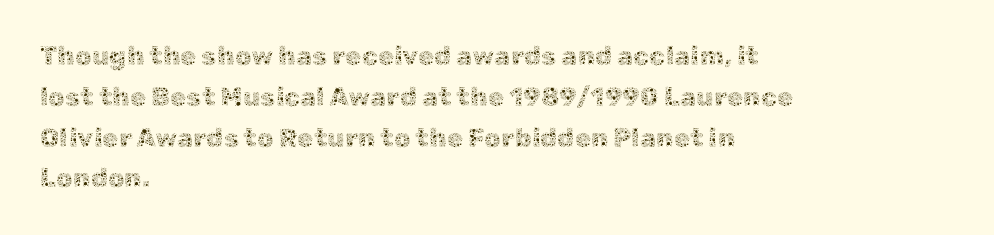
Q: Is the text bold? A: No.
Q: Is the text italic (slanted)? A: No, it is upright.
Q: Is the text underlined? A: No.
Q: How is the paragraph aligned? A: Left-aligned.
Q: Is the spacing between letters normal or unusually wide? A: Normal.
Q: Is the spacing between lines tight, normal or loose? A: Normal.
